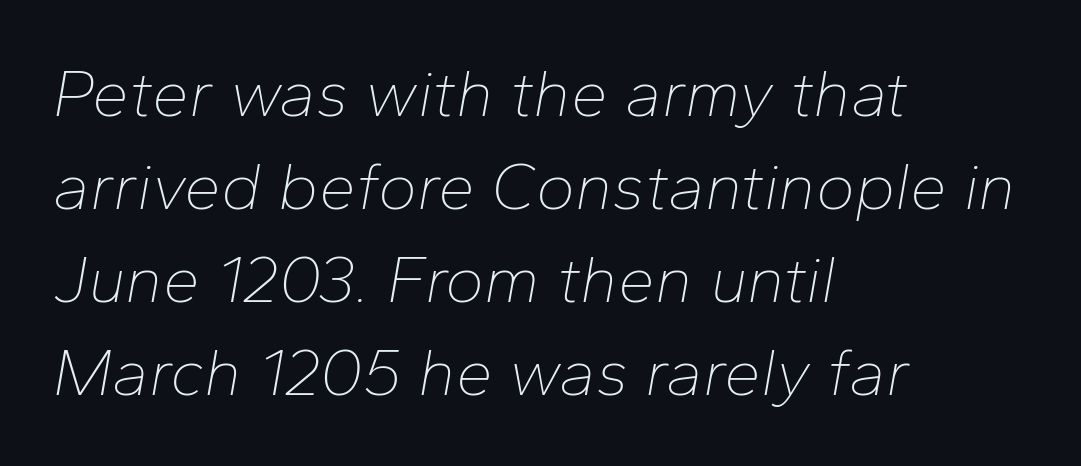
{"italic": "yes", "lean": "right", "slant_degrees": 10, "bold": "no", "weight": "thin", "width": "normal", "stroke_contrast": "low", "x_height": "medium", "monospaced": "no", "underline": "no", "align": "left", "line_spacing": "normal", "line_spacing_ratio": 1.41, "letter_spacing": "normal", "letter_spacing_em": 0.0, "glyph_px": 66}
